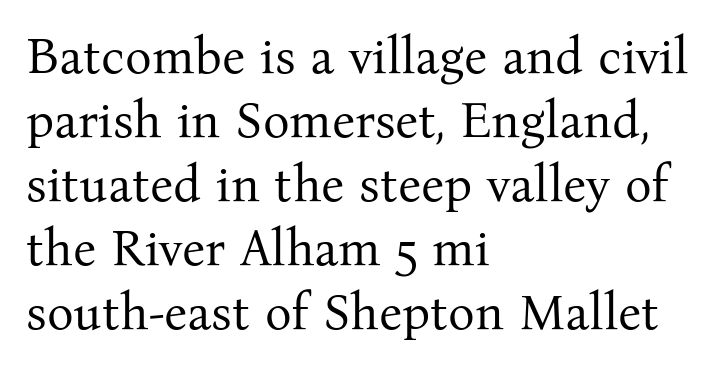
Only glyphs here, with clear space below each row. The gaps between neighbouring characters are ordinary and unremarkable. Regarding serifs, this sample has them. Nothing heavy about these letters — not bold at all. Left-aligned paragraph, ragged on the right. Summary of vertical rhythm: regular, with standard interline spacing.
